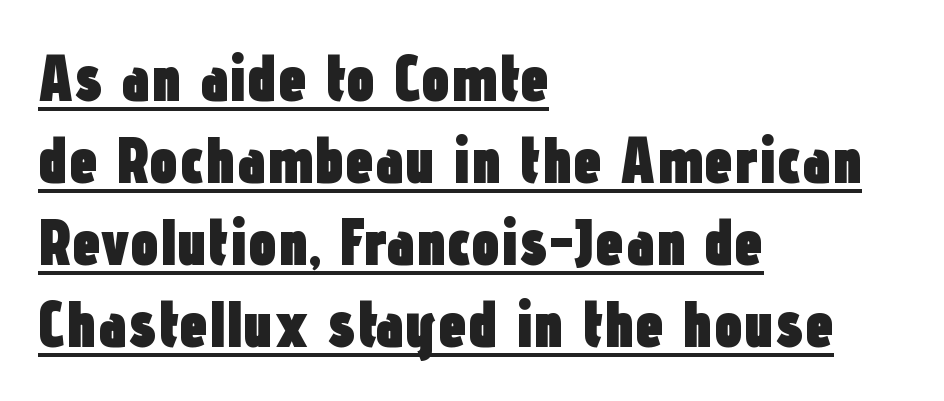
Q: Is the text bold? A: Yes.
Q: Is the text italic (slanted)? A: No, it is upright.
Q: Is the typeface a serif or a sans-serif typeface? A: Sans-serif.
Q: Is the text underlined? A: Yes.
Q: How is the paragraph aligned? A: Left-aligned.
Q: Is the spacing between letters normal or unusually wide? A: Normal.
Q: Is the spacing between lines tight, normal or loose? A: Normal.
Q: Width (condensed, normal, or wide)? A: Condensed.
Q: Stroke contrast? A: Low.
Q: x-height? A: Medium.
Q: Monospaced? A: No.
